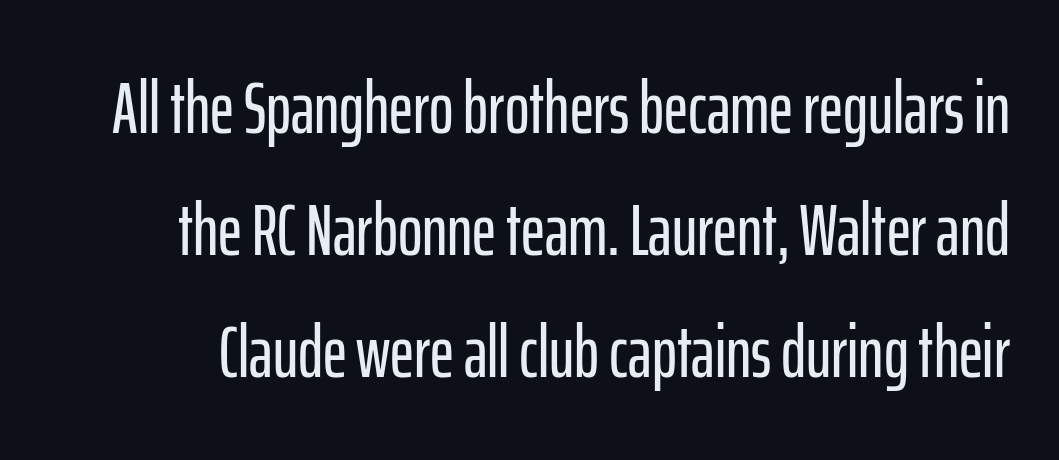
Q: Is the text italic (slanted)? A: No, it is upright.
Q: Is the typeface a serif or a sans-serif typeface? A: Sans-serif.
Q: Is the text underlined? A: No.
Q: Is the spacing between letters normal or unusually wide? A: Normal.
Q: Is the spacing between lines tight, normal or loose? A: Normal.
Q: Width (condensed, normal, or wide)? A: Condensed.
Q: Stroke contrast? A: Low.
Q: x-height? A: Medium.
Q: Monospaced? A: No.
